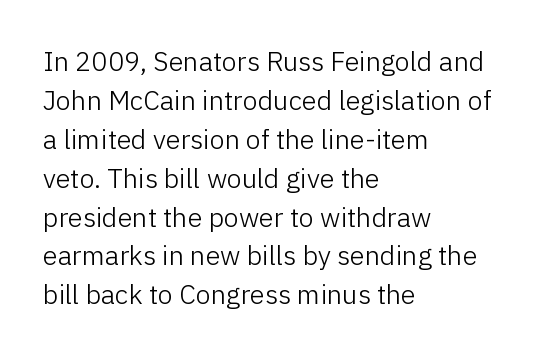
Nothing heavy about these letters — not bold at all. The block of text has a typical density, with ordinary space between rows. Posture: straight, roman, zero tilt. Quick note: underline off. The letterforms sit shoulder to shoulder at normal distance.
